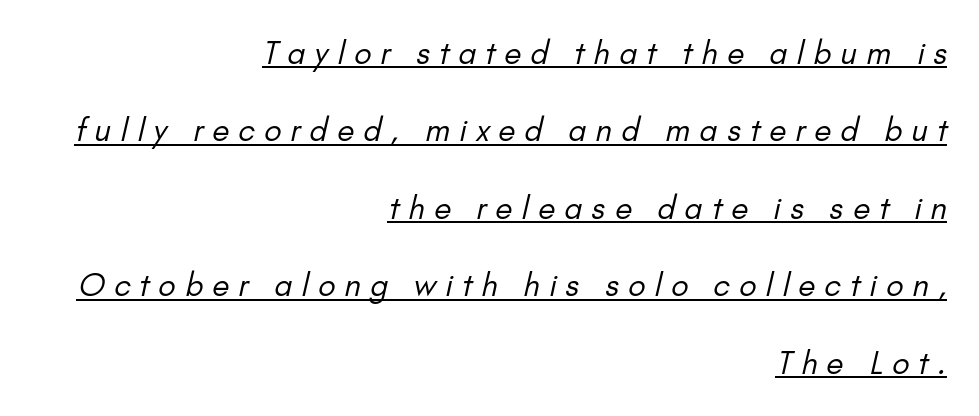
Caption: multi-line text, flush right, ragged left. Note the varied advance widths — an 'i' is clearly narrower than an 'm'. No feet cap the strokes, marking this as sans-serif type. The leading is generous, giving the passage an open texture. Unbolded letterforms with no extra heft.
